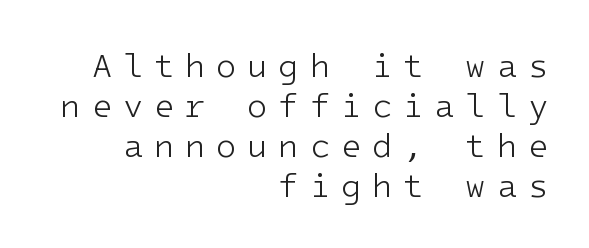
Line ends are locked; line starts wander. Heaviness? Minimal to ordinary, like unemphasized prose. Is this a fixed-width face? Yes — each glyph sits in an identical cell. Posture: upright roman.
